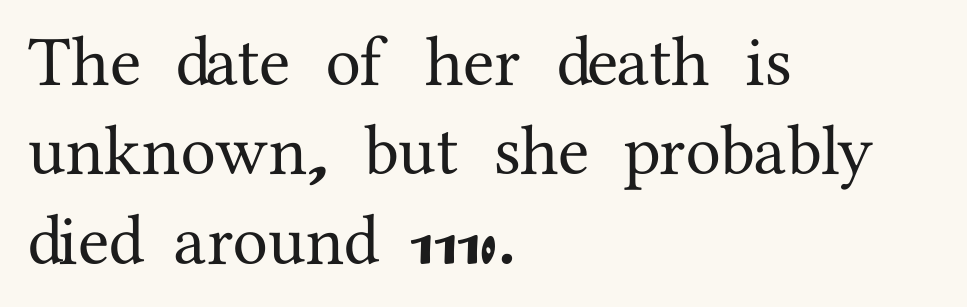
{"serif": "yes", "italic": "no", "width": "normal", "stroke_contrast": "medium", "x_height": "medium", "monospaced": "no", "underline": "no", "align": "left", "line_spacing": "normal", "line_spacing_ratio": 1.26, "letter_spacing": "normal", "letter_spacing_em": 0.0, "glyph_px": 71}
